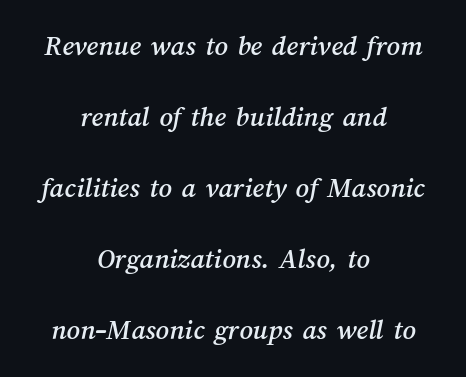
Q: Is the text underlined? A: No.
Q: How is the paragraph aligned? A: Centered.
Q: Is the spacing between letters normal or unusually wide? A: Normal.
Q: Is the spacing between lines tight, normal or loose? A: Loose.
Q: Width (condensed, normal, or wide)? A: Normal.
Q: Stroke contrast? A: Medium.
Q: x-height? A: Medium.
Q: Monospaced? A: No.
